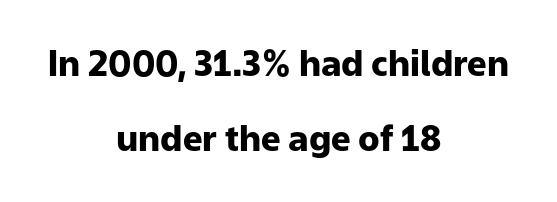
The image shows 35 px heavy sans-serif type, upright; set centered, loose line spacing (2.13x), normal letter spacing, not underlined; low stroke contrast and a medium x-height.
